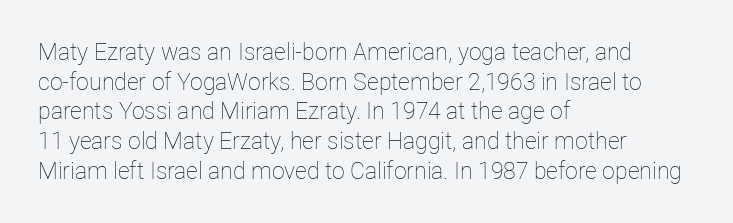
Q: Is the text bold? A: No.
Q: Is the text italic (slanted)? A: No, it is upright.
Q: Is the text underlined? A: No.
Q: How is the paragraph aligned? A: Left-aligned.
Q: Is the spacing between letters normal or unusually wide? A: Normal.
Q: Is the spacing between lines tight, normal or loose? A: Normal.
